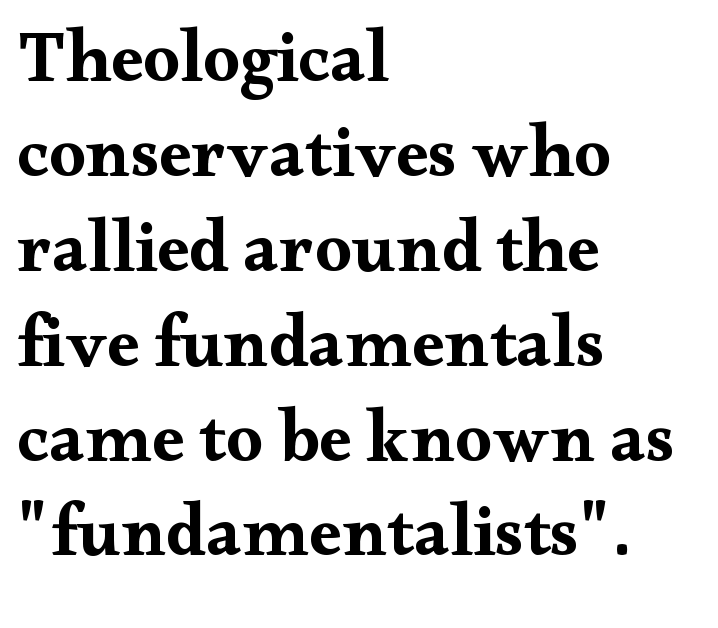
Is this a fixed-width face? No — the glyphs have proportional, varying widths. A typesetter would call this zero additional tracking. Check the space under the baseline: it is left empty. Look at the bottom of the vertical strokes: they flare into serifs here.
